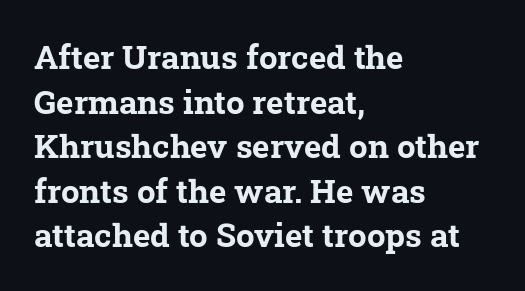
Q: Is the text bold? A: Yes.
Q: Is the typeface a serif or a sans-serif typeface? A: Serif.
Q: Is the text underlined? A: No.
Q: How is the paragraph aligned? A: Left-aligned.
Q: Is the spacing between letters normal or unusually wide? A: Normal.
Q: Is the spacing between lines tight, normal or loose? A: Normal.
Q: Width (condensed, normal, or wide)? A: Normal.
Q: Stroke contrast? A: Low.
Q: x-height? A: Medium.
Q: Monospaced? A: No.
